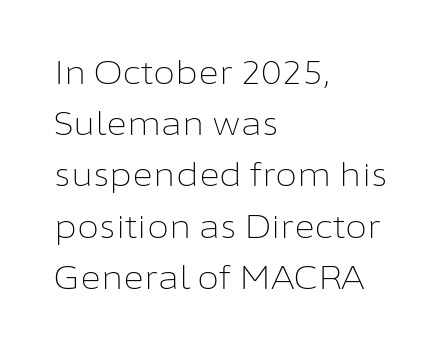
The space between consecutive lines is moderate. Look at the bottom of the vertical strokes: they stop flat, with no serifs. Horizontally, the lines are justified to the leading edge only. Do the characters align in a grid? No, the font is proportional.
